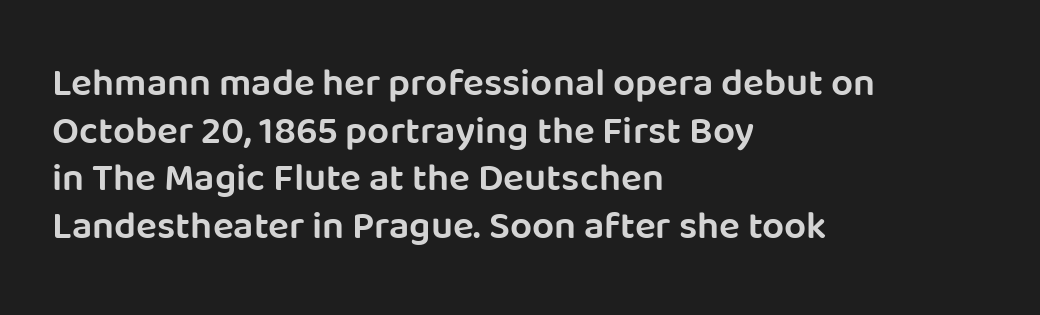
The line texture is even and compact thanks to regular tracking. In terms of letterform style, serifs are entirely absent. Line starts are locked; line ends wander. Bare-footed words on every line. Do the characters align in a grid? No, the font is proportional. The passage shown is semibold, sitting just below true bold.
